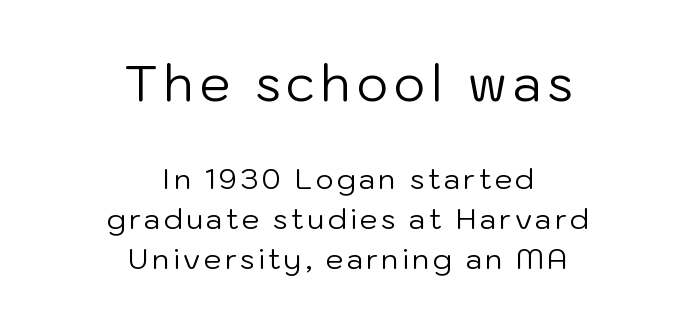
Q: Is the text bold? A: No.
Q: Is the text italic (slanted)? A: No, it is upright.
Q: Is the typeface a serif or a sans-serif typeface? A: Sans-serif.
Q: Is the text underlined? A: No.
Q: How is the paragraph aligned? A: Centered.
Q: Is the spacing between lines tight, normal or loose? A: Normal.
Q: Which block of text is set in a larger size, the first (top) or the second (bottom)? A: The first (top) one.
Q: Width (condensed, normal, or wide)? A: Normal.
Q: Stroke contrast? A: Low.
Q: x-height? A: Medium.
Q: Monospaced? A: No.
